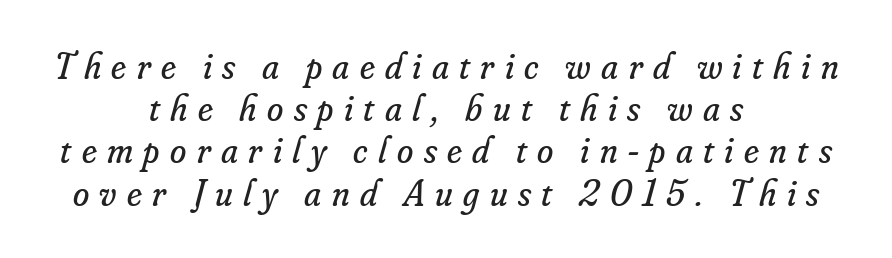
The image shows 37 px regular-weight serif type, italic (leaning right); set centered, tight line spacing (1.14x), unusually wide letter spacing (+0.28 em), not underlined; low stroke contrast and a small x-height.
